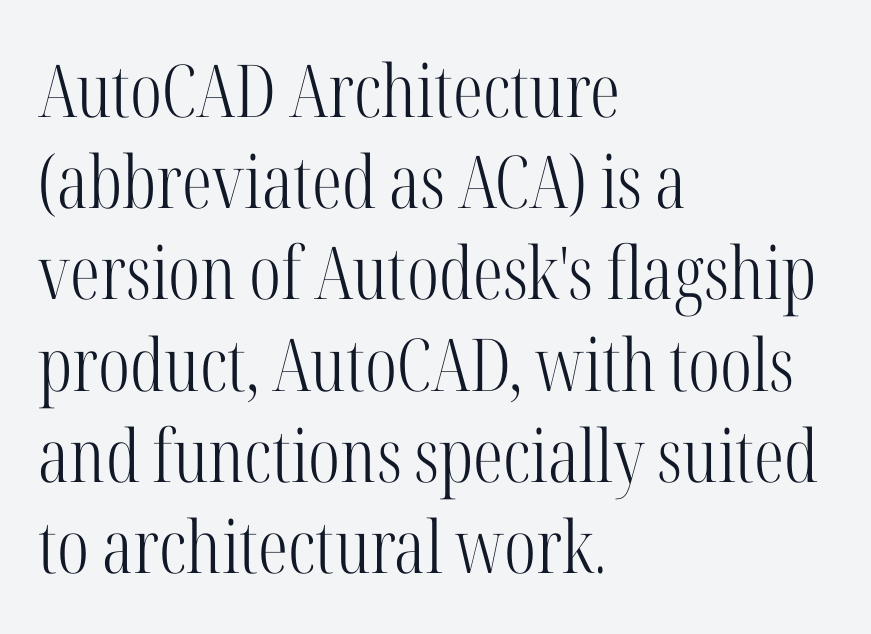
{"serif": "yes", "italic": "no", "bold": "no", "weight": "light", "width": "condensed", "stroke_contrast": "high", "x_height": "medium", "monospaced": "no", "underline": "no", "align": "left", "line_spacing": "normal", "line_spacing_ratio": 1.25, "letter_spacing": "normal", "letter_spacing_em": 0.0, "glyph_px": 73}
